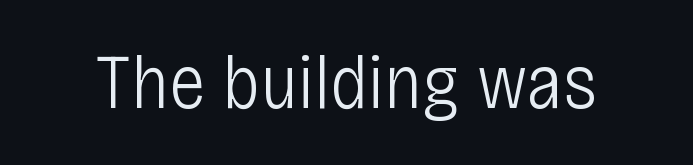
{"serif": "no", "italic": "no", "bold": "no", "weight": "light", "width": "condensed", "stroke_contrast": "low", "x_height": "large", "monospaced": "no", "underline": "no", "letter_spacing": "normal", "letter_spacing_em": 0.0, "glyph_px": 77}
